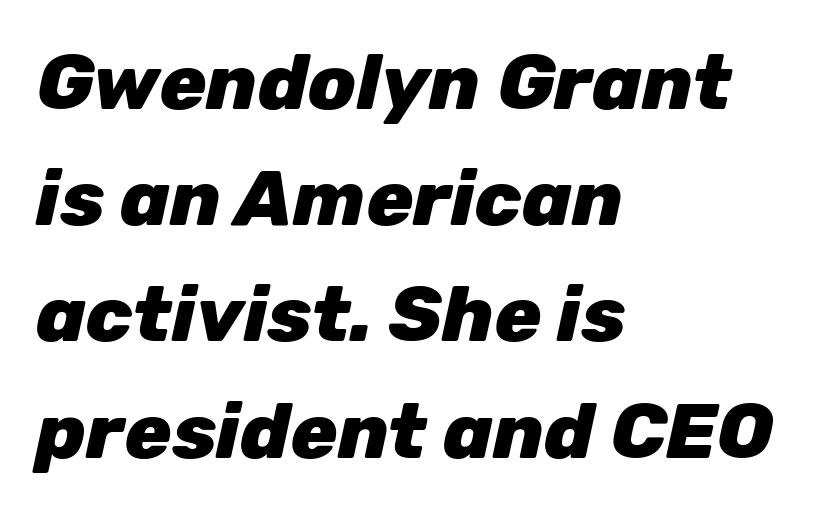
You can tell it's italic because the verticals aren't actually vertical. Here the glyphs are tracked normally, forming tight word shapes. Each new line begins a customary step beneath the previous one. How heavy is the stroke? Heavy — this is a bold. Is the block centered? No — it sits flush against the left margin. The foot of each line stays bare and open.
